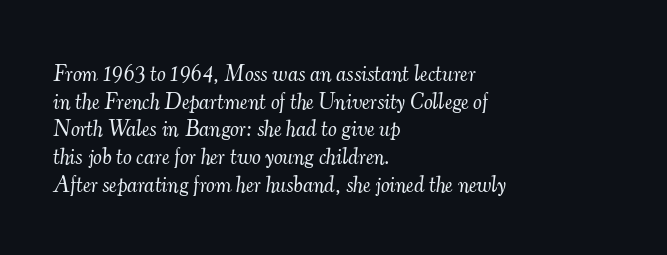
The image shows 22 px text type, italic (leaning right); set left-aligned, normal line spacing (1.26x), normal letter spacing, not underlined.
